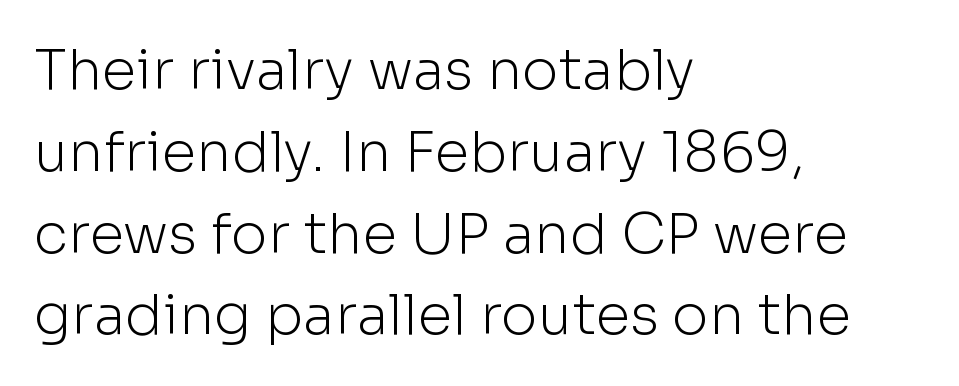
The letters look calm and open, with moderate or lighter stems. Rows of type keep a routine distance in the vertical direction. These lines are composed in type without serifs. Underline: absent.
